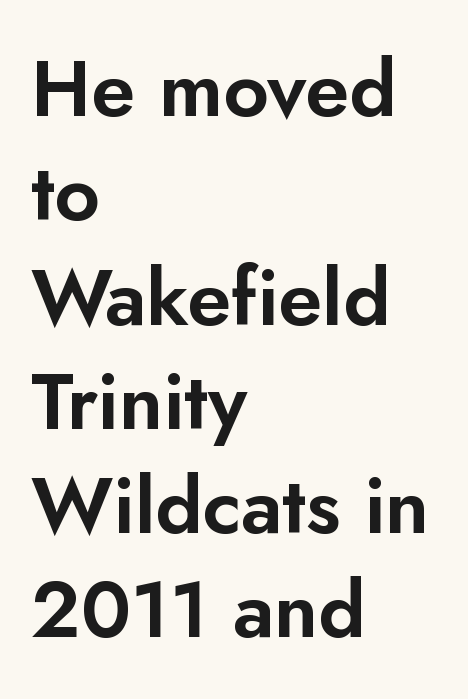
The letters carry no serifs — their stems end cleanly without finishing strokes. Spacing verdict: proportional, widths tailored to each character. The glyphs are unaccompanied by any horizontal stroke below them. Notice how descenders clear the ascenders below comfortably — that's standard leading.
